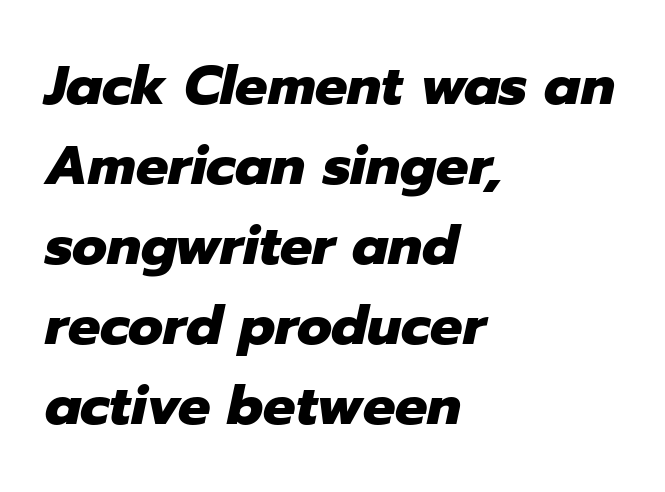
{"italic": "yes", "lean": "right", "slant_degrees": 12, "bold": "yes", "weight": "heavy", "width": "normal", "stroke_contrast": "low", "x_height": "medium", "monospaced": "no", "underline": "no", "align": "left", "line_spacing": "normal", "line_spacing_ratio": 1.48, "letter_spacing": "normal", "letter_spacing_em": 0.0, "glyph_px": 54}
